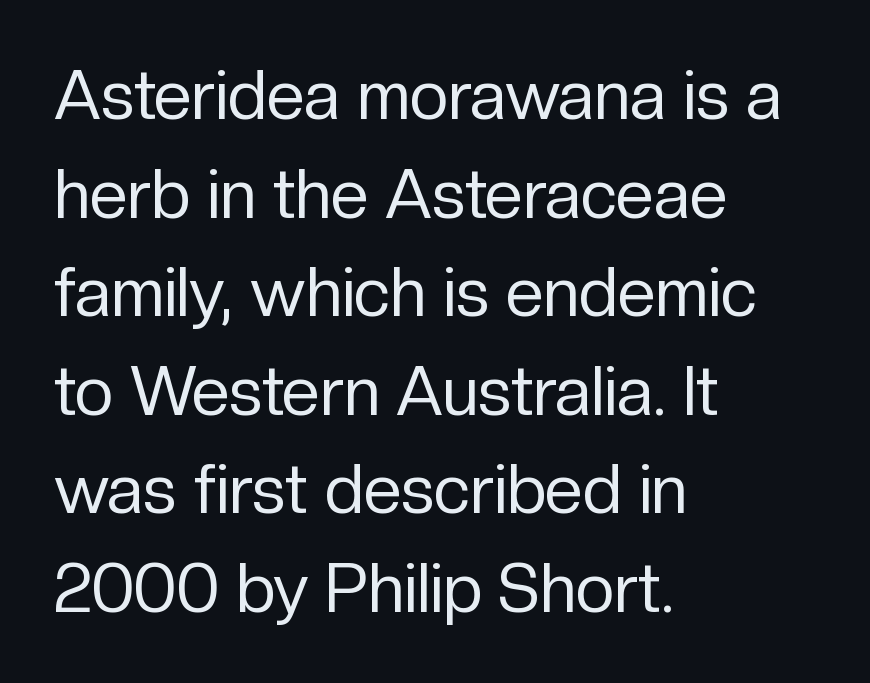
{"serif": "no", "italic": "no", "bold": "no", "weight": "regular", "width": "normal", "stroke_contrast": "low", "x_height": "medium", "monospaced": "no", "underline": "no", "align": "left", "line_spacing": "normal", "line_spacing_ratio": 1.45, "letter_spacing": "normal", "letter_spacing_em": 0.0, "glyph_px": 68}
